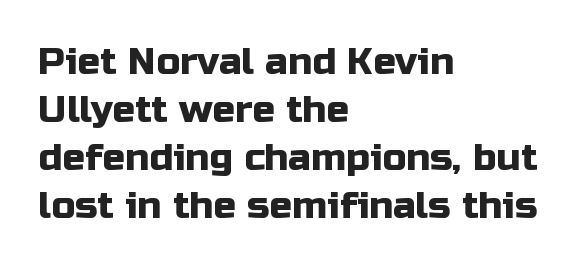
Q: Is the text italic (slanted)? A: No, it is upright.
Q: Is the typeface a serif or a sans-serif typeface? A: Sans-serif.
Q: Is the text underlined? A: No.
Q: How is the paragraph aligned? A: Left-aligned.
Q: Is the spacing between letters normal or unusually wide? A: Normal.
Q: Is the spacing between lines tight, normal or loose? A: Normal.
Q: Width (condensed, normal, or wide)? A: Normal.
Q: Stroke contrast? A: Low.
Q: x-height? A: Medium.
Q: Monospaced? A: No.
